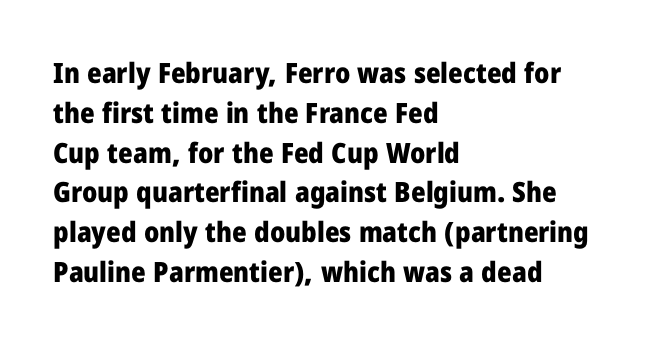
{"serif": "no", "italic": "no", "bold": "yes", "weight": "heavy", "width": "normal", "stroke_contrast": "low", "x_height": "medium", "monospaced": "no", "underline": "no", "align": "left", "line_spacing": "normal", "line_spacing_ratio": 1.42, "letter_spacing": "normal", "letter_spacing_em": 0.0, "glyph_px": 28}
